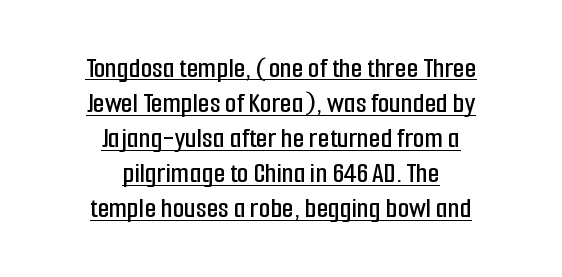
Does a line run under the words? Yes, clearly. The specimen reads as upright at a glance. The rendering keeps characters at their native spacing. A sans-serif font was chosen for this passage. The setting favours the middle, as headings and verse often do. Is this a fixed-width face? No — the glyphs have proportional, varying widths.
